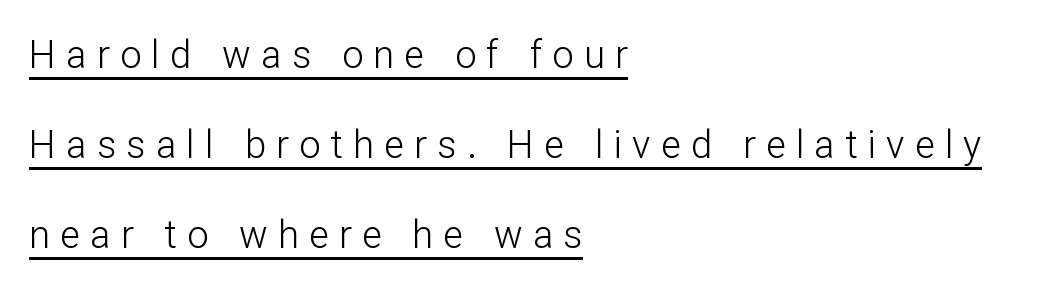
The image shows 38 px light sans-serif type, upright; set left-aligned, loose line spacing (2.37x), unusually wide letter spacing (+0.27 em), underlined; low stroke contrast and a medium x-height.
